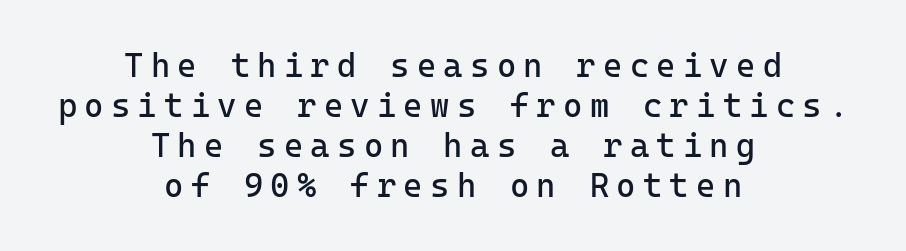
Every character here occupies the same horizontal width, giving the sample a typewriter-like rhythm. Just letters on the line, the space beneath them empty. Letterform terminals end flat and unadorned throughout the passage. Does the copy run flush right? No — it is centered line by line. Quick note: not italic, upright.
